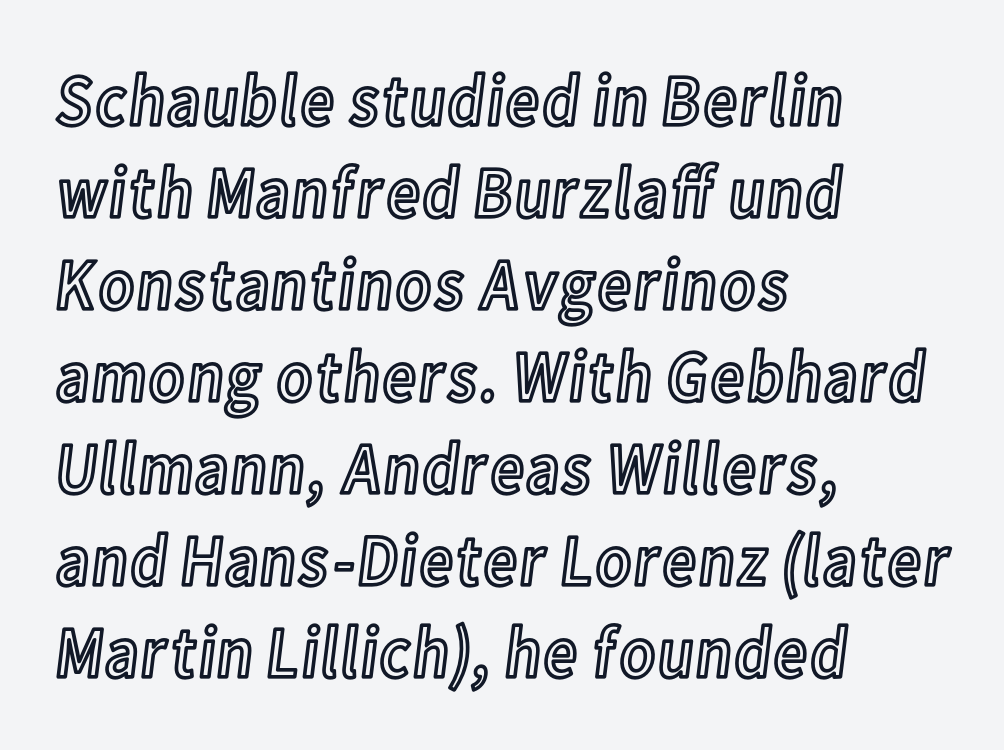
The line texture is even and compact thanks to regular tracking. These lines are rendered in a variable-pitch font. The lines in this sample share a left origin and differ only in where they stop. This sample keeps an unexceptional amount of space between lines. Plain, unruled lines of type.
